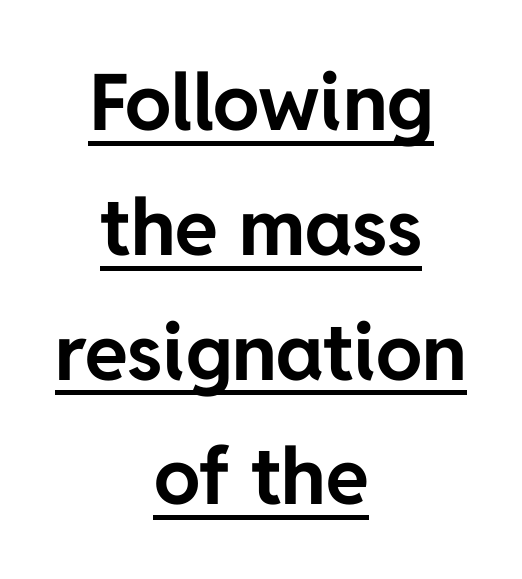
{"serif": "no", "italic": "no", "bold": "yes", "weight": "bold", "width": "normal", "stroke_contrast": "low", "x_height": "medium", "monospaced": "no", "underline": "yes", "align": "center", "line_spacing": "normal", "line_spacing_ratio": 1.6, "letter_spacing": "normal", "letter_spacing_em": 0.0, "glyph_px": 78}
